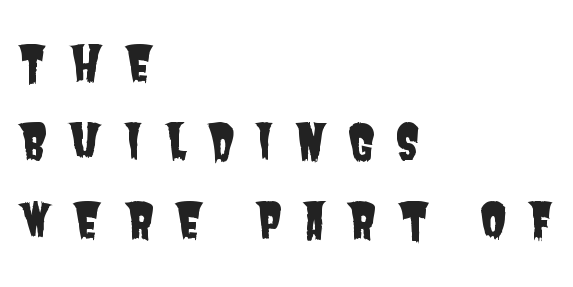
{"serif": "no", "width": "condensed", "stroke_contrast": "low", "x_height": "large", "monospaced": "no", "underline": "no", "align": "left", "line_spacing": "normal", "line_spacing_ratio": 1.6, "letter_spacing": "wide", "letter_spacing_em": 0.42, "glyph_px": 49}
